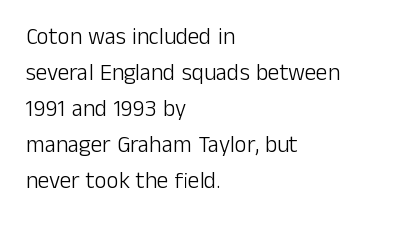
Nothing unusual about the tracking: characters are spaced as the font intends. The typesetter chose a ragged-right arrangement here. Vertical strokes here are truly vertical. In terms of leading, this rendering sits right in the middle.
